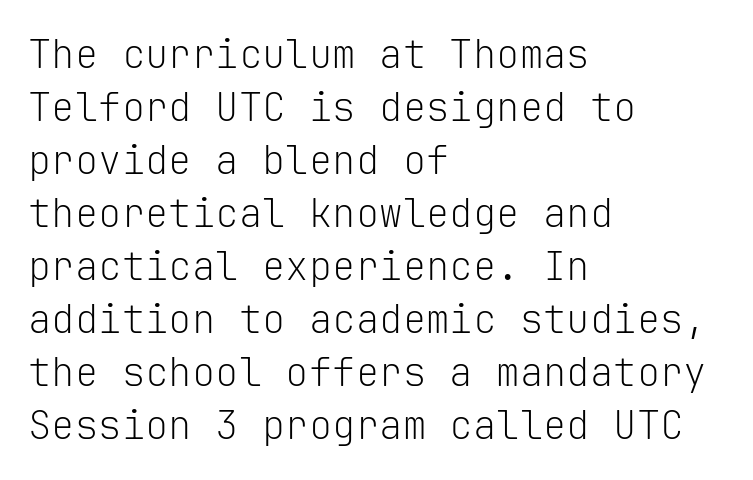
Q: Is the text bold? A: No.
Q: Is the text italic (slanted)? A: No, it is upright.
Q: Is the typeface a serif or a sans-serif typeface? A: Sans-serif.
Q: Is the text underlined? A: No.
Q: How is the paragraph aligned? A: Left-aligned.
Q: Is the spacing between letters normal or unusually wide? A: Normal.
Q: Is the spacing between lines tight, normal or loose? A: Normal.
Q: Width (condensed, normal, or wide)? A: Normal.
Q: Stroke contrast? A: Low.
Q: x-height? A: Medium.
Q: Monospaced? A: Yes.
